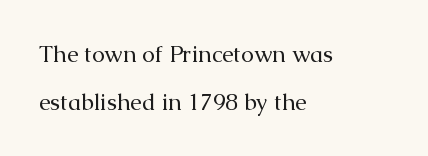
{"italic": "no", "bold": "no", "underline": "no", "align": "left", "line_spacing": "loose", "line_spacing_ratio": 2.08, "letter_spacing": "normal", "letter_spacing_em": 0.0, "glyph_px": 23}
